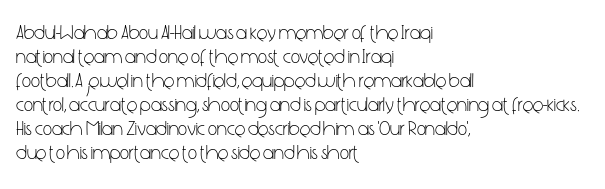
Descenders are the only things crossing below the line. Letters have the restrained weight of plain body copy at most. Where is the straight margin? On the left. Between one letter and the next there's only the usual sliver of space.
